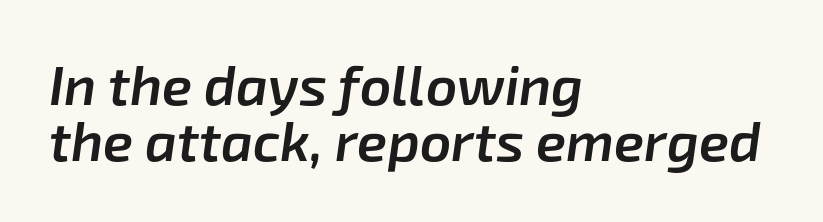
{"italic": "yes", "lean": "right", "slant_degrees": 8, "bold": "semi", "weight": "semibold", "width": "normal", "stroke_contrast": "low", "x_height": "medium", "monospaced": "no", "underline": "no", "align": "left", "line_spacing": "tight", "line_spacing_ratio": 1.02, "letter_spacing": "normal", "letter_spacing_em": 0.0, "glyph_px": 55}
